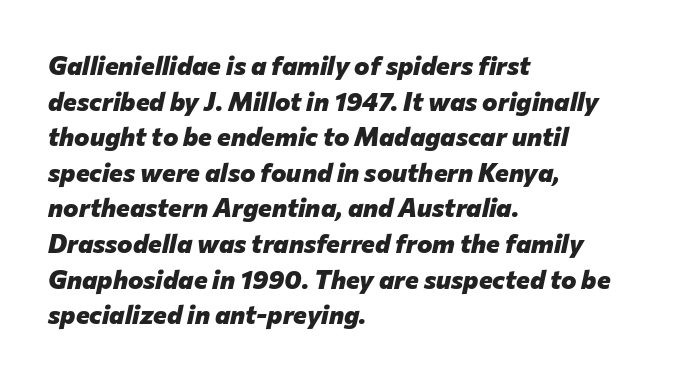
{"italic": "yes", "lean": "right", "slant_degrees": 12, "bold": "yes", "underline": "no", "align": "left", "line_spacing": "normal", "line_spacing_ratio": 1.37, "letter_spacing": "normal", "letter_spacing_em": 0.0, "glyph_px": 26}
